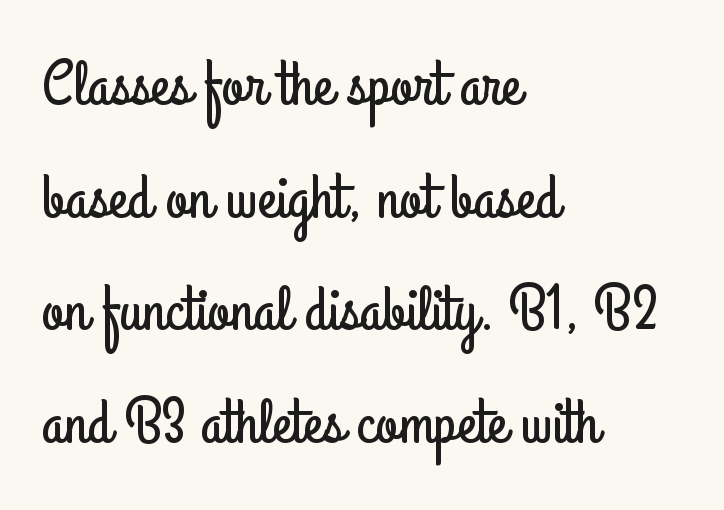
Q: Is the typeface a serif or a sans-serif typeface? A: Sans-serif.
Q: Is the text underlined? A: No.
Q: How is the paragraph aligned? A: Left-aligned.
Q: Is the spacing between letters normal or unusually wide? A: Normal.
Q: Width (condensed, normal, or wide)? A: Condensed.
Q: Stroke contrast? A: Low.
Q: x-height? A: Small.
Q: Monospaced? A: No.
